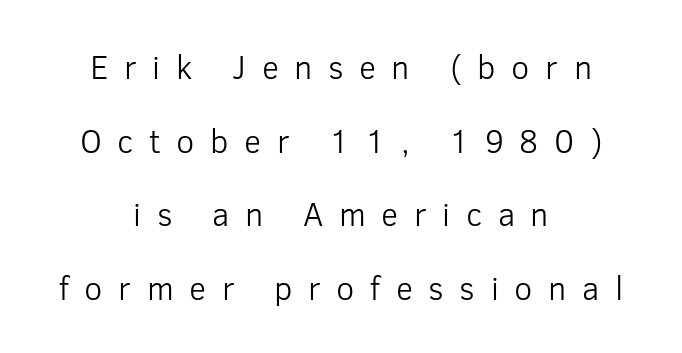
The image shows 33 px light sans-serif type, upright; set centered, loose line spacing (2.23x), unusually wide letter spacing (+0.47 em), not underlined; low stroke contrast and a medium x-height.
